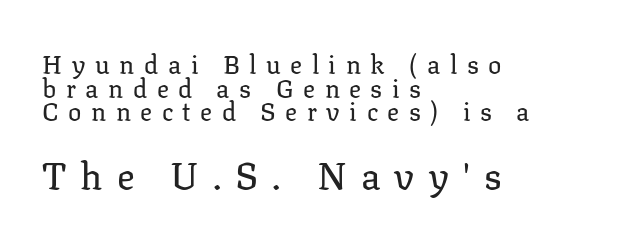
Decoration check: the copy has no underline. Varying glyph widths throughout — classic text-font behaviour. How are the letters spaced? Widely, with obvious added tracking. Baseline-to-baseline distance is barely more than the letter height. Observe the serifs anchoring each vertical stroke in this sample. No letter is thick-stroked: the sample isn't bold.
